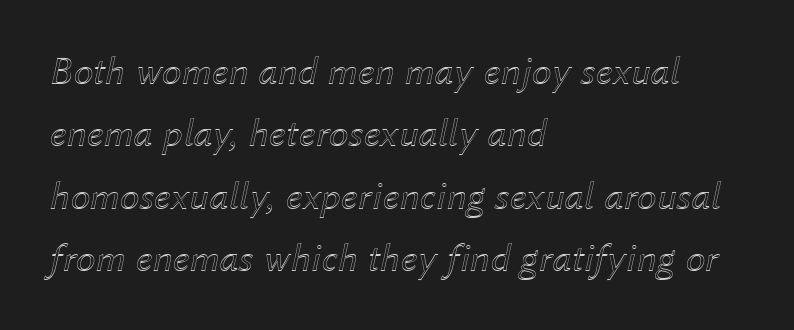
The image shows 40 px text type, italic (leaning right); set left-aligned, normal line spacing (1.56x), normal letter spacing, not underlined; a medium x-height.
